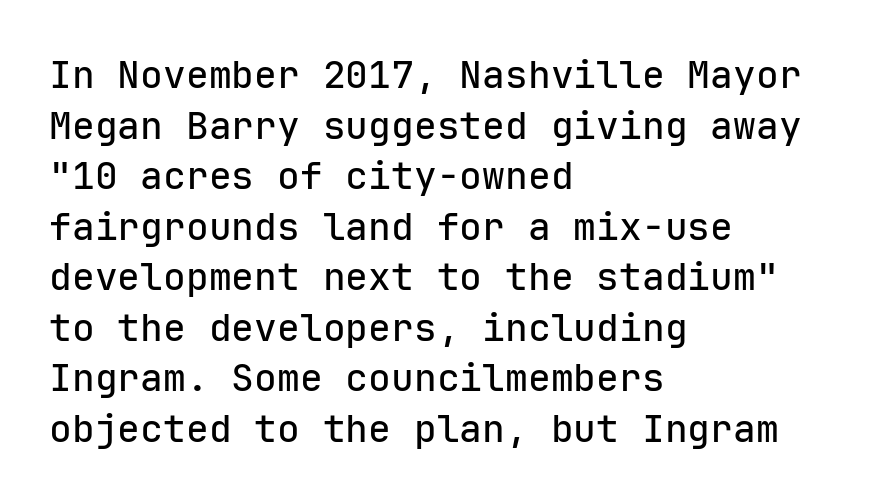
The image shows 38 px sans-serif type, upright, monospaced; set left-aligned, normal line spacing (1.33x), normal letter spacing, not underlined; low stroke contrast and a medium x-height.
